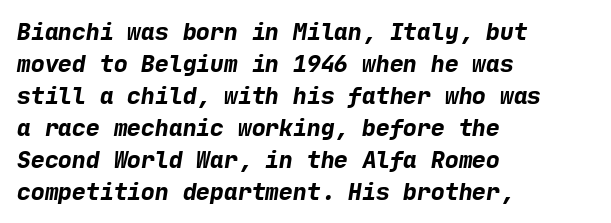
Q: Is the text bold? A: Yes.
Q: Is the text underlined? A: No.
Q: How is the paragraph aligned? A: Left-aligned.
Q: Is the spacing between letters normal or unusually wide? A: Normal.
Q: Is the spacing between lines tight, normal or loose? A: Normal.
